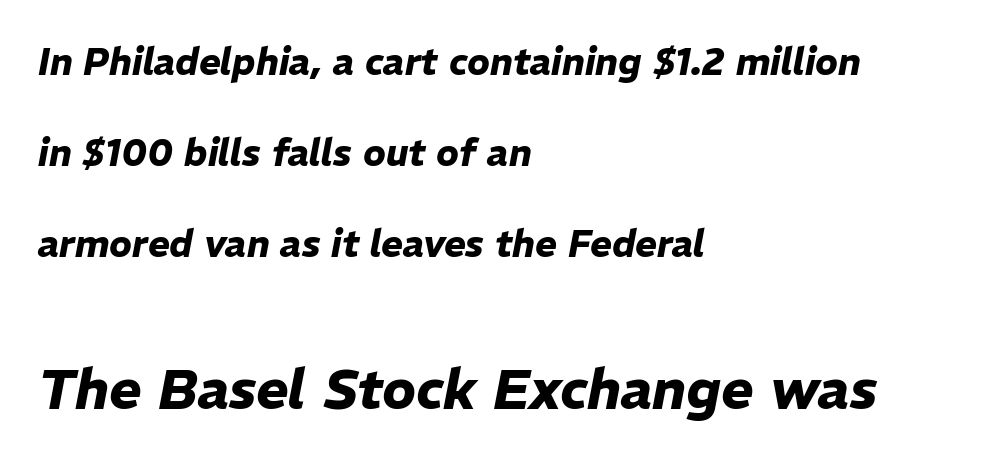
{"italic": "yes", "lean": "right", "slant_degrees": 11, "bold": "yes", "weight": "heavy", "width": "normal", "stroke_contrast": "low", "x_height": "medium", "monospaced": "no", "underline": "no", "align": "left", "line_spacing": "loose", "line_spacing_ratio": 2.46, "letter_spacing": "normal", "letter_spacing_em": 0.0, "larger_block": "second", "size_ratio": 1.49, "glyph_px": 55}
